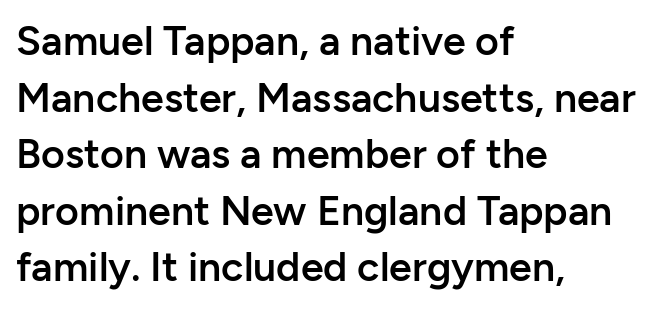
The passage shown is typeset with a sans-serif family. Italic? Not at all — the glyphs are vertical. The font is running at a semibold setting, under full bold. This sample uses plain, unmodified letter spacing. The designer left line spacing at the default. The space directly below the letters is spotless.
